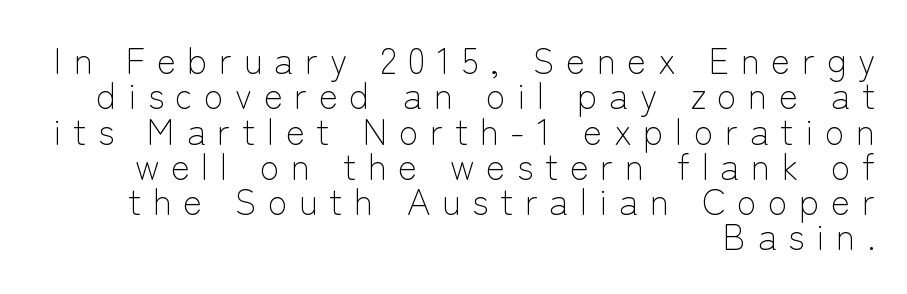
Q: Is the text bold? A: No.
Q: Is the text italic (slanted)? A: No, it is upright.
Q: Is the typeface a serif or a sans-serif typeface? A: Sans-serif.
Q: Is the text underlined? A: No.
Q: How is the paragraph aligned? A: Right-aligned.
Q: Is the spacing between letters normal or unusually wide? A: Unusually wide.
Q: Is the spacing between lines tight, normal or loose? A: Tight.
Q: Width (condensed, normal, or wide)? A: Normal.
Q: Stroke contrast? A: Low.
Q: x-height? A: Medium.
Q: Monospaced? A: No.
